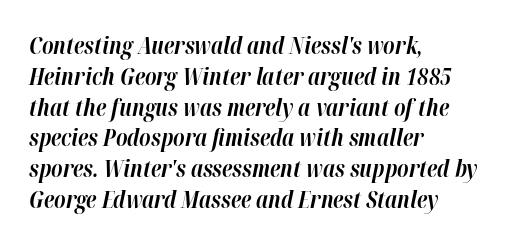
{"italic": "yes", "lean": "right", "slant_degrees": 12, "bold": "yes", "underline": "no", "align": "left", "line_spacing": "normal", "line_spacing_ratio": 1.34, "letter_spacing": "normal", "letter_spacing_em": 0.0, "glyph_px": 23}
